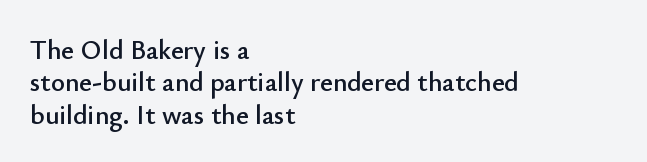
{"italic": "no", "underline": "no", "align": "left", "line_spacing_ratio": 1.2, "letter_spacing": "normal", "letter_spacing_em": 0.0, "glyph_px": 27}
